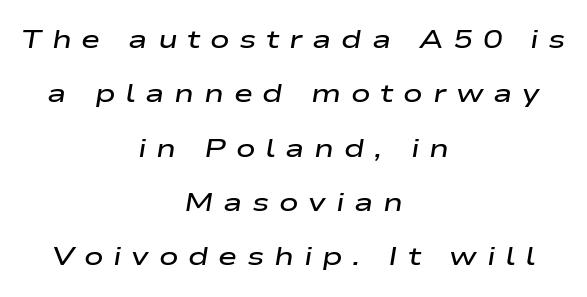
Q: Is the text bold? A: Semi-bold.
Q: Is the text italic (slanted)? A: Yes, it leans right by about 9 degrees.
Q: Is the text underlined? A: No.
Q: How is the paragraph aligned? A: Centered.
Q: Is the spacing between letters normal or unusually wide? A: Unusually wide.
Q: Is the spacing between lines tight, normal or loose? A: Loose.
